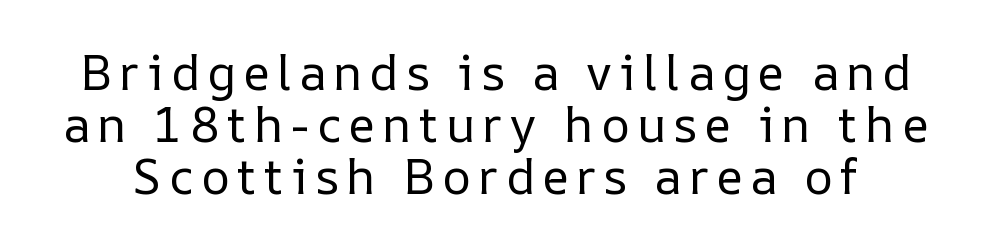
Q: Is the text bold? A: No.
Q: Is the text italic (slanted)? A: No, it is upright.
Q: Is the text underlined? A: No.
Q: Is the spacing between lines tight, normal or loose? A: Tight.
Q: Width (condensed, normal, or wide)? A: Normal.
Q: Stroke contrast? A: Low.
Q: x-height? A: Medium.
Q: Monospaced? A: No.
